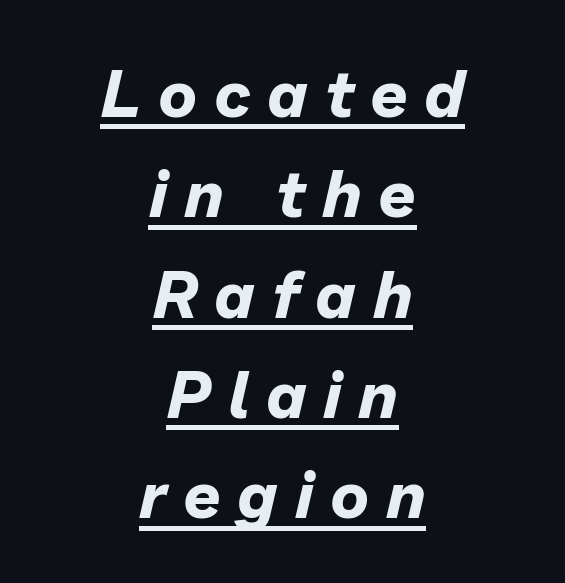
{"italic": "yes", "lean": "right", "slant_degrees": 13, "bold": "yes", "weight": "bold", "width": "normal", "stroke_contrast": "low", "x_height": "medium", "monospaced": "no", "underline": "yes", "align": "center", "line_spacing": "normal", "line_spacing_ratio": 1.52, "letter_spacing": "wide", "letter_spacing_em": 0.25, "glyph_px": 66}
